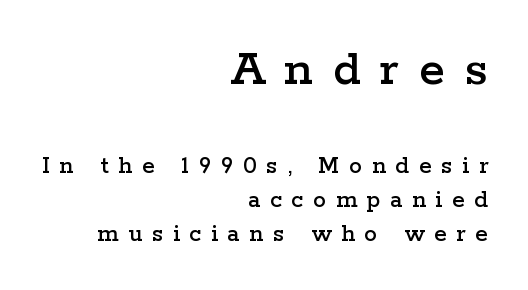
All the whitespace from short lines collects on the left. A normal amount of white space separates one row of letters from the next. Posture: vertical. Letters rest on an invisible, unmarked baseline. The more generous point size was reserved for the upper chunk. The font family rendered here belongs to the serif group.
